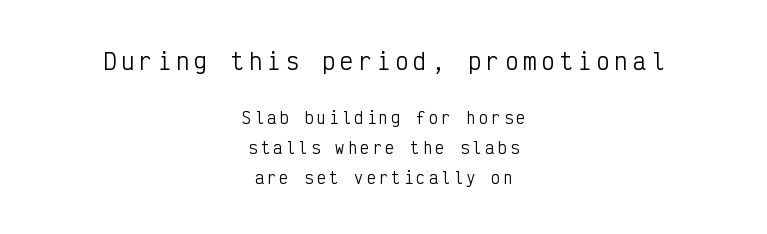
Q: Is the text bold? A: No.
Q: Is the text italic (slanted)? A: No, it is upright.
Q: Is the text underlined? A: No.
Q: How is the paragraph aligned? A: Centered.
Q: Is the spacing between letters normal or unusually wide? A: Unusually wide.
Q: Is the spacing between lines tight, normal or loose? A: Loose.
Q: Which block of text is set in a larger size, the first (top) or the second (bottom)? A: The first (top) one.
